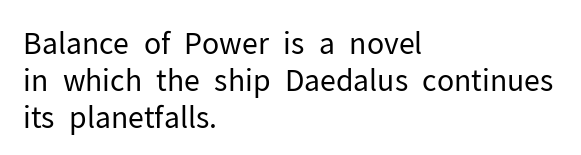
Q: Is the text bold? A: No.
Q: Is the text italic (slanted)? A: No, it is upright.
Q: Is the typeface a serif or a sans-serif typeface? A: Sans-serif.
Q: Is the text underlined? A: No.
Q: How is the paragraph aligned? A: Left-aligned.
Q: Is the spacing between letters normal or unusually wide? A: Normal.
Q: Is the spacing between lines tight, normal or loose? A: Normal.
Q: Width (condensed, normal, or wide)? A: Normal.
Q: Stroke contrast? A: Low.
Q: x-height? A: Medium.
Q: Monospaced? A: No.
